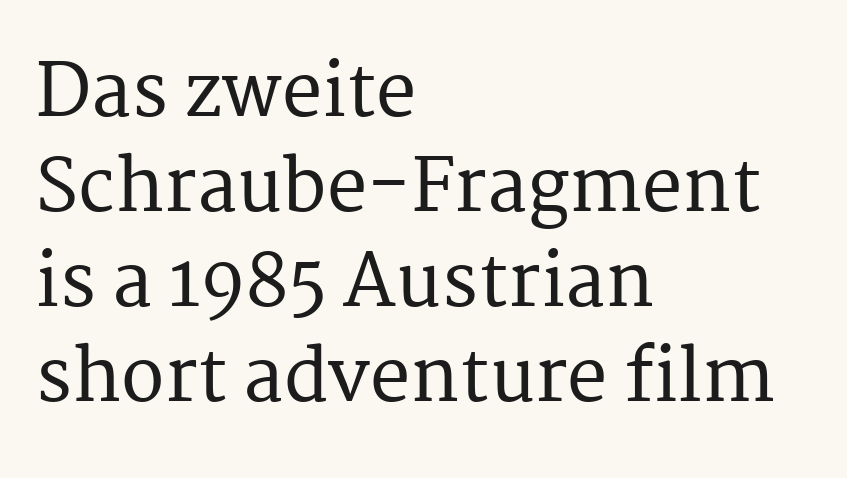
Q: Is the text italic (slanted)? A: No, it is upright.
Q: Is the typeface a serif or a sans-serif typeface? A: Serif.
Q: Is the text underlined? A: No.
Q: How is the paragraph aligned? A: Left-aligned.
Q: Is the spacing between letters normal or unusually wide? A: Normal.
Q: Is the spacing between lines tight, normal or loose? A: Normal.
Q: Width (condensed, normal, or wide)? A: Normal.
Q: Stroke contrast? A: Medium.
Q: x-height? A: Medium.
Q: Monospaced? A: No.
